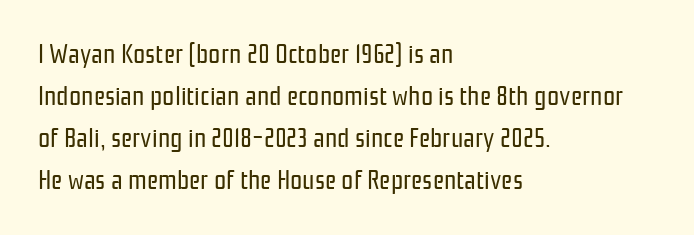
Q: Is the text bold? A: No.
Q: Is the text italic (slanted)? A: No, it is upright.
Q: Is the text underlined? A: No.
Q: How is the paragraph aligned? A: Left-aligned.
Q: Is the spacing between letters normal or unusually wide? A: Normal.
Q: Is the spacing between lines tight, normal or loose? A: Normal.
